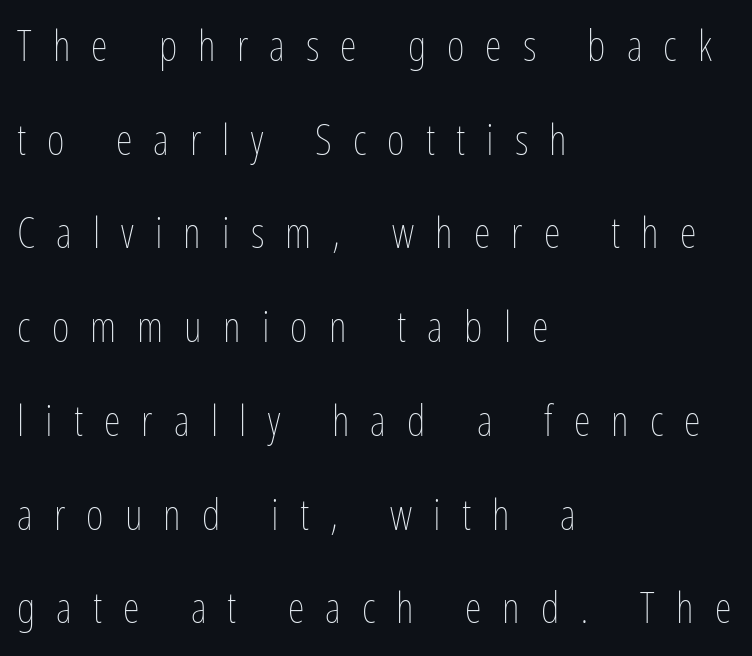
The image shows 43 px thin, condensed type, upright; set left-aligned, loose line spacing (2.18x), unusually wide letter spacing (+0.49 em), not underlined; low stroke contrast and a medium x-height.
